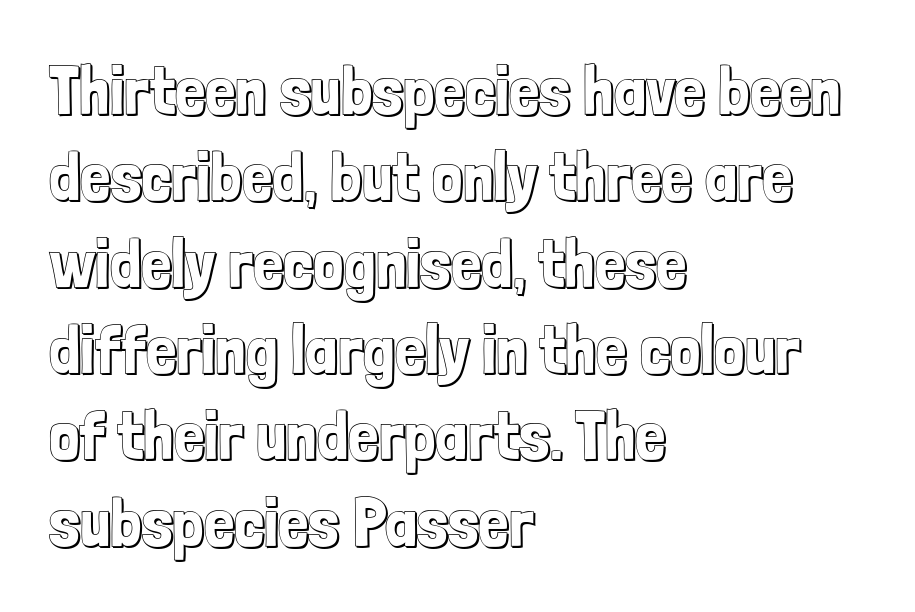
The strip under each line holds only bare page. Does the lettering tilt? It doesn't — this is upright. Typeset ragged right — the left edge is the straight one. Spacing verdict: proportional, widths tailored to each character. Honestly, the row spacing looks completely unremarkable.
